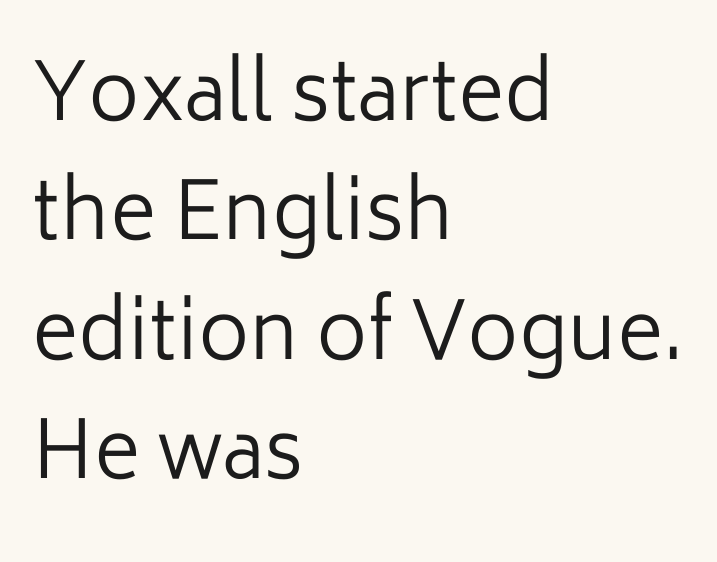
{"serif": "no", "italic": "no", "bold": "no", "weight": "regular", "width": "normal", "stroke_contrast": "low", "x_height": "medium", "monospaced": "no", "underline": "no", "align": "left", "line_spacing": "normal", "line_spacing_ratio": 1.51, "letter_spacing": "normal", "letter_spacing_em": 0.0, "glyph_px": 79}
